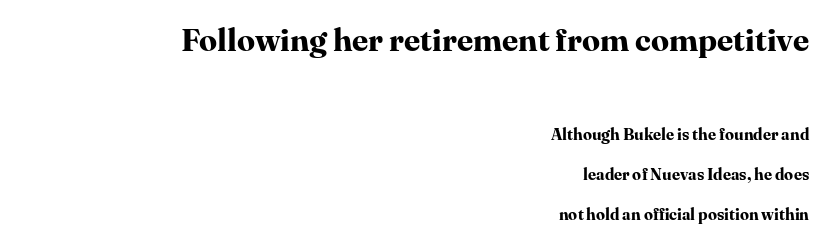
{"serif": "yes", "italic": "no", "bold": "yes", "weight": "bold", "width": "normal", "stroke_contrast": "high", "x_height": "medium", "monospaced": "no", "underline": "no", "align": "right", "line_spacing": "loose", "line_spacing_ratio": 2.49, "letter_spacing": "normal", "letter_spacing_em": 0.0, "larger_block": "first", "size_ratio": 2.0, "glyph_px": 32}
